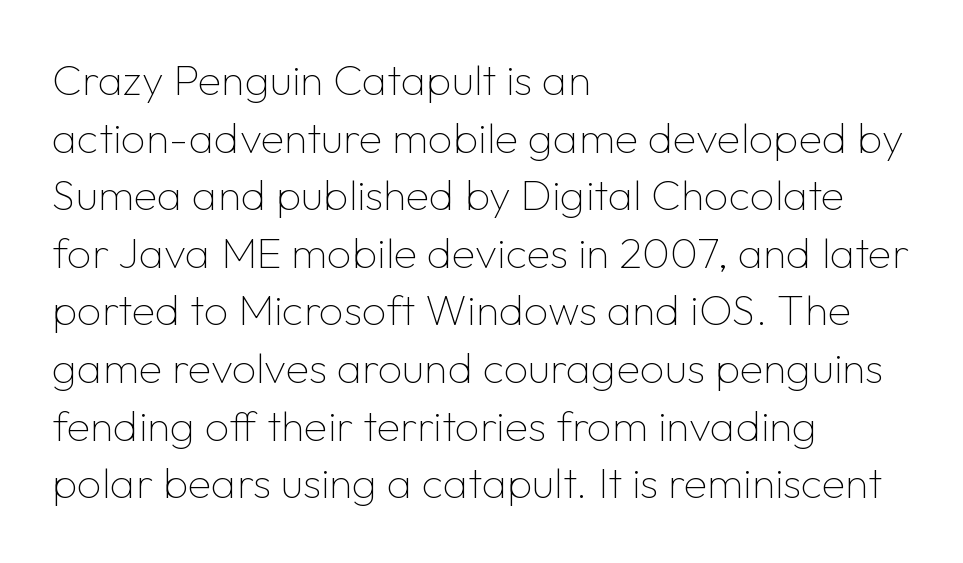
{"serif": "no", "italic": "no", "bold": "no", "weight": "thin", "width": "normal", "stroke_contrast": "low", "x_height": "medium", "monospaced": "no", "underline": "no", "align": "left", "line_spacing": "normal", "line_spacing_ratio": 1.34, "letter_spacing": "normal", "letter_spacing_em": 0.0, "glyph_px": 43}
